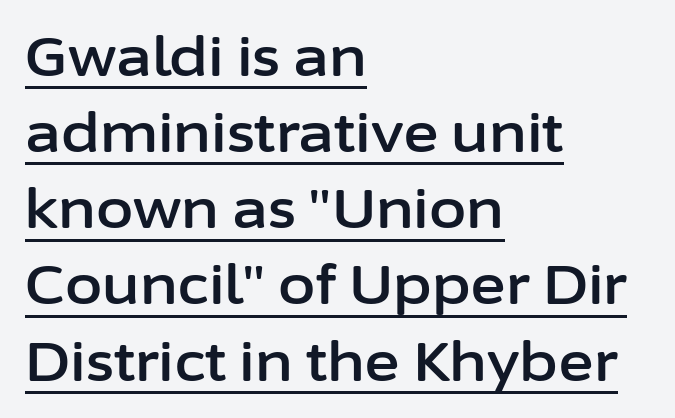
Q: Is the text italic (slanted)? A: No, it is upright.
Q: Is the typeface a serif or a sans-serif typeface? A: Sans-serif.
Q: Is the text underlined? A: Yes.
Q: How is the paragraph aligned? A: Left-aligned.
Q: Is the spacing between letters normal or unusually wide? A: Normal.
Q: Is the spacing between lines tight, normal or loose? A: Normal.
Q: Width (condensed, normal, or wide)? A: Normal.
Q: Stroke contrast? A: Low.
Q: x-height? A: Medium.
Q: Monospaced? A: No.
